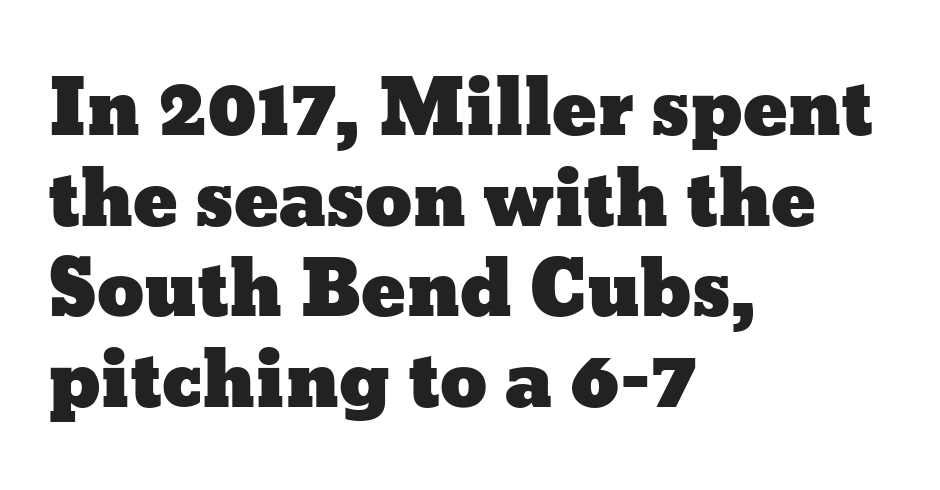
Q: Is the text italic (slanted)? A: No, it is upright.
Q: Is the text underlined? A: No.
Q: How is the paragraph aligned? A: Left-aligned.
Q: Is the spacing between letters normal or unusually wide? A: Normal.
Q: Width (condensed, normal, or wide)? A: Wide.
Q: Stroke contrast? A: Low.
Q: x-height? A: Medium.
Q: Monospaced? A: No.
